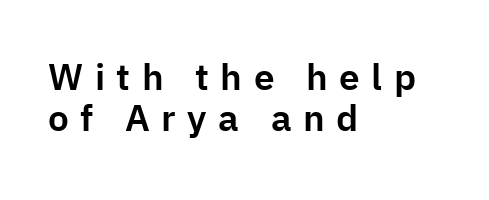
Q: Is the text italic (slanted)? A: No, it is upright.
Q: Is the typeface a serif or a sans-serif typeface? A: Sans-serif.
Q: Is the text underlined? A: No.
Q: How is the paragraph aligned? A: Left-aligned.
Q: Is the spacing between letters normal or unusually wide? A: Unusually wide.
Q: Is the spacing between lines tight, normal or loose? A: Tight.
Q: Width (condensed, normal, or wide)? A: Normal.
Q: Stroke contrast? A: Low.
Q: x-height? A: Medium.
Q: Monospaced? A: No.
